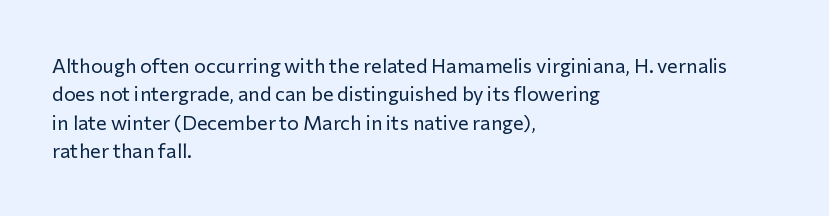
Q: Is the text bold? A: No.
Q: Is the text italic (slanted)? A: No, it is upright.
Q: Is the text underlined? A: No.
Q: How is the paragraph aligned? A: Left-aligned.
Q: Is the spacing between letters normal or unusually wide? A: Normal.
Q: Is the spacing between lines tight, normal or loose? A: Normal.
